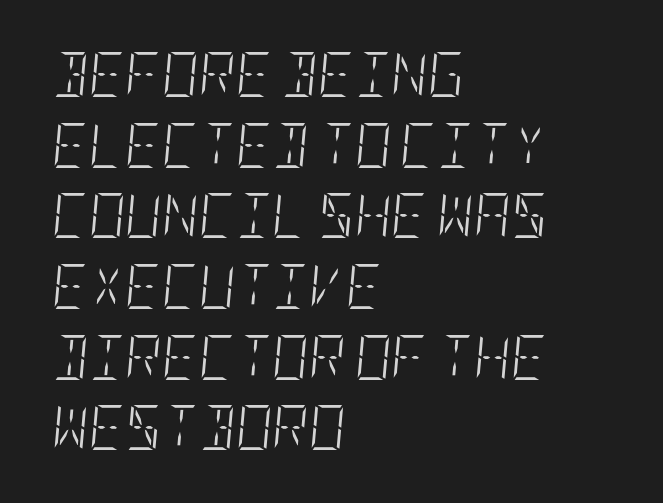
{"italic": "yes", "lean": "right", "slant_degrees": 5, "bold": "no", "weight": "light", "width": "condensed", "stroke_contrast": "low", "x_height": "large", "underline": "no", "align": "left", "line_spacing": "normal", "line_spacing_ratio": 1.57, "letter_spacing": "normal", "letter_spacing_em": 0.0, "glyph_px": 45}
